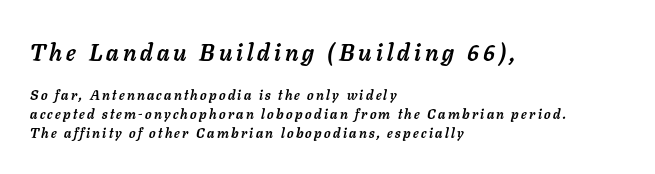
Q: Is the text bold? A: Yes.
Q: Is the text italic (slanted)? A: Yes, it leans right by about 11 degrees.
Q: Is the text underlined? A: No.
Q: How is the paragraph aligned? A: Left-aligned.
Q: Is the spacing between lines tight, normal or loose? A: Normal.
Q: Which block of text is set in a larger size, the first (top) or the second (bottom)? A: The first (top) one.
